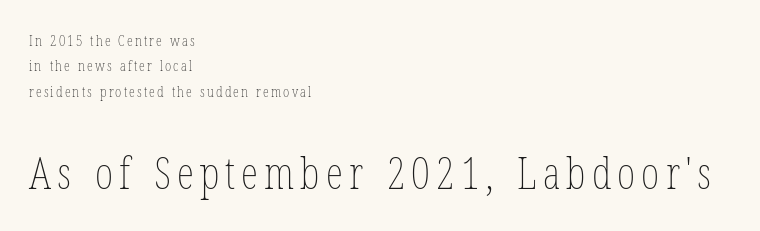
Spacing verdict: proportional, widths tailored to each character. Vertical strokes here are truly vertical. A light-to-regular cut is what we see here. Typesetter's note — lower block bumped up in size, upper block left smaller. These lines stack with their left ends in a neat column.
